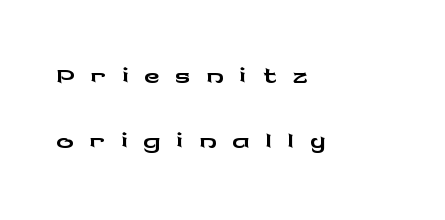
Q: Is the text italic (slanted)? A: No, it is upright.
Q: Is the typeface a serif or a sans-serif typeface? A: Sans-serif.
Q: Is the text underlined? A: No.
Q: How is the paragraph aligned? A: Left-aligned.
Q: Is the spacing between letters normal or unusually wide? A: Unusually wide.
Q: Is the spacing between lines tight, normal or loose? A: Normal.
Q: Width (condensed, normal, or wide)? A: Wide.
Q: Stroke contrast? A: Low.
Q: x-height? A: Medium.
Q: Monospaced? A: No.
